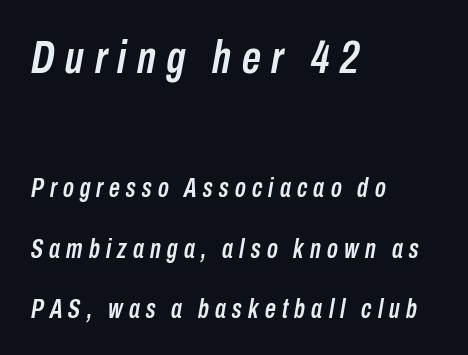
Q: Is the text italic (slanted)? A: Yes, it leans right by about 10 degrees.
Q: Is the text underlined? A: No.
Q: How is the paragraph aligned? A: Left-aligned.
Q: Is the spacing between letters normal or unusually wide? A: Unusually wide.
Q: Is the spacing between lines tight, normal or loose? A: Loose.
Q: Which block of text is set in a larger size, the first (top) or the second (bottom)? A: The first (top) one.
Q: Width (condensed, normal, or wide)? A: Condensed.
Q: Stroke contrast? A: Low.
Q: x-height? A: Medium.
Q: Monospaced? A: No.
